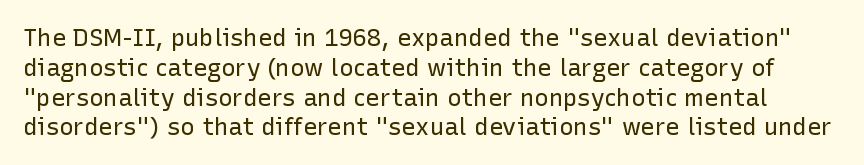
The image shows 24 px text type, upright; set line spacing 1.24x, normal letter spacing, not underlined.
